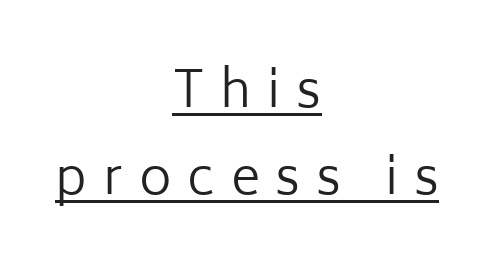
Q: Is the text bold? A: No.
Q: Is the text italic (slanted)? A: No, it is upright.
Q: Is the typeface a serif or a sans-serif typeface? A: Sans-serif.
Q: Is the text underlined? A: Yes.
Q: How is the paragraph aligned? A: Centered.
Q: Is the spacing between letters normal or unusually wide? A: Unusually wide.
Q: Width (condensed, normal, or wide)? A: Normal.
Q: Stroke contrast? A: Low.
Q: x-height? A: Medium.
Q: Monospaced? A: No.
